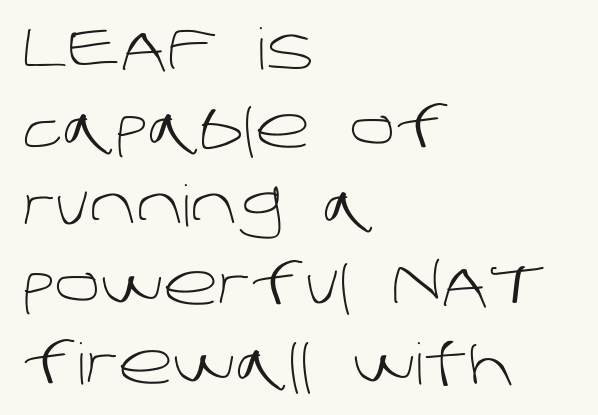
The image shows 57 px light sans-serif type; set left-aligned, normal line spacing (1.38x), normal letter spacing, not underlined; low stroke contrast and a large x-height.
